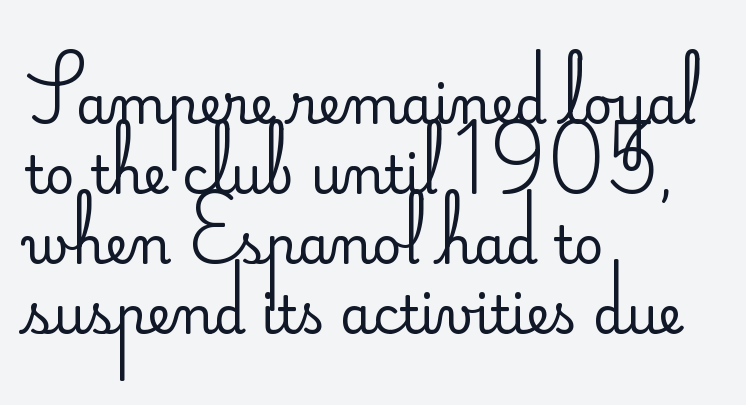
{"serif": "no", "italic": "no", "bold": "no", "weight": "regular", "width": "normal", "stroke_contrast": "low", "x_height": "small", "monospaced": "no", "underline": "no", "align": "left", "line_spacing": "normal", "line_spacing_ratio": 1.37, "letter_spacing": "normal", "letter_spacing_em": 0.0, "glyph_px": 51}
